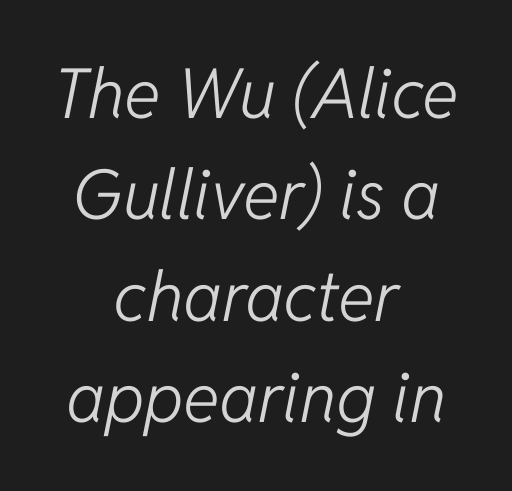
Q: Is the text bold? A: No.
Q: Is the text italic (slanted)? A: Yes, it leans right by about 11 degrees.
Q: Is the text underlined? A: No.
Q: How is the paragraph aligned? A: Centered.
Q: Is the spacing between letters normal or unusually wide? A: Normal.
Q: Is the spacing between lines tight, normal or loose? A: Normal.
Q: Width (condensed, normal, or wide)? A: Normal.
Q: Stroke contrast? A: Low.
Q: x-height? A: Medium.
Q: Monospaced? A: No.
